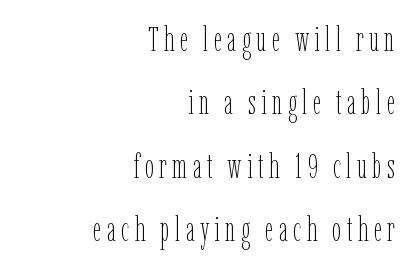
The image shows 33 px thin, condensed type, upright; set right-aligned, loose line spacing (1.92x), not underlined; low stroke contrast and a medium x-height.
